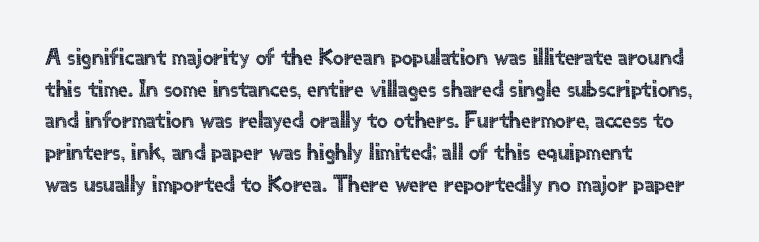
The letterforms sit shoulder to shoulder at normal distance. In terms of leading, this rendering sits right in the middle. The rendering anchors every line to the left-hand side. Style check: upright.
